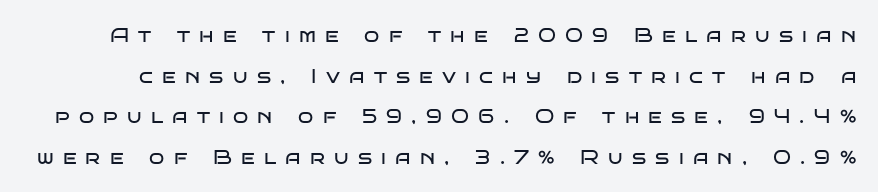
The image shows 20 px text type, upright; set loose line spacing (2.03x), unusually wide letter spacing (+0.46 em), not underlined.
